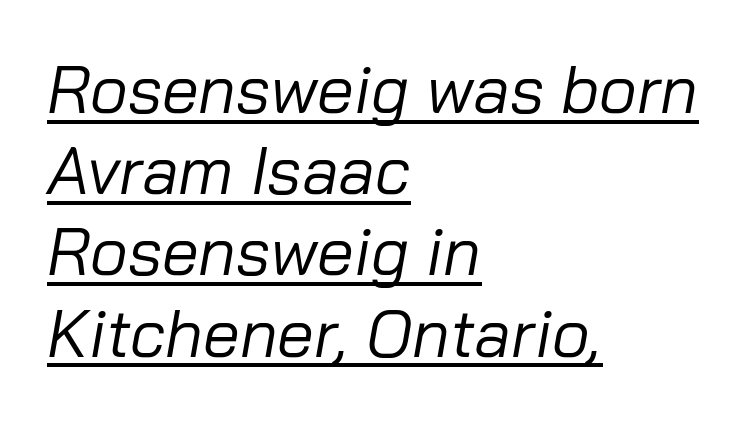
{"italic": "yes", "lean": "right", "slant_degrees": 10, "bold": "no", "weight": "regular", "width": "normal", "stroke_contrast": "low", "x_height": "medium", "monospaced": "no", "underline": "yes", "align": "left", "line_spacing_ratio": 1.23, "letter_spacing": "normal", "letter_spacing_em": 0.0, "glyph_px": 66}
